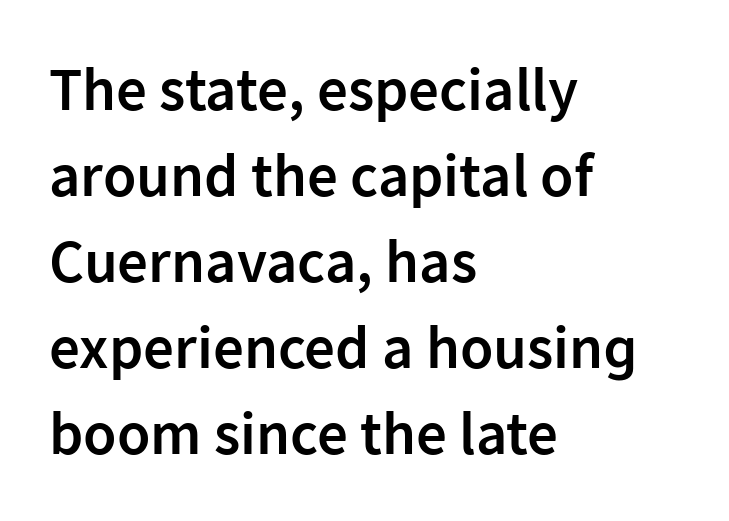
Q: Is the text bold? A: Semi-bold.
Q: Is the text italic (slanted)? A: No, it is upright.
Q: Is the typeface a serif or a sans-serif typeface? A: Sans-serif.
Q: Is the text underlined? A: No.
Q: How is the paragraph aligned? A: Left-aligned.
Q: Is the spacing between letters normal or unusually wide? A: Normal.
Q: Is the spacing between lines tight, normal or loose? A: Normal.
Q: Width (condensed, normal, or wide)? A: Normal.
Q: Stroke contrast? A: Low.
Q: x-height? A: Medium.
Q: Monospaced? A: No.
